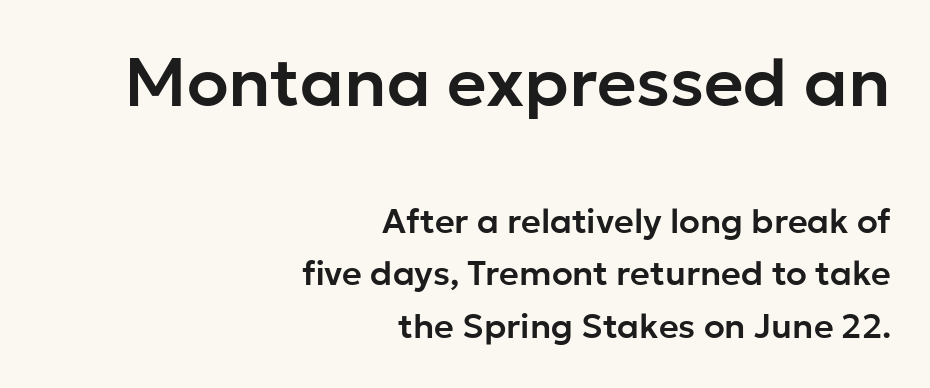
Q: Is the text italic (slanted)? A: No, it is upright.
Q: Is the typeface a serif or a sans-serif typeface? A: Sans-serif.
Q: Is the text underlined? A: No.
Q: How is the paragraph aligned? A: Right-aligned.
Q: Is the spacing between letters normal or unusually wide? A: Normal.
Q: Is the spacing between lines tight, normal or loose? A: Normal.
Q: Which block of text is set in a larger size, the first (top) or the second (bottom)? A: The first (top) one.
Q: Width (condensed, normal, or wide)? A: Normal.
Q: Stroke contrast? A: Low.
Q: x-height? A: Medium.
Q: Monospaced? A: No.
